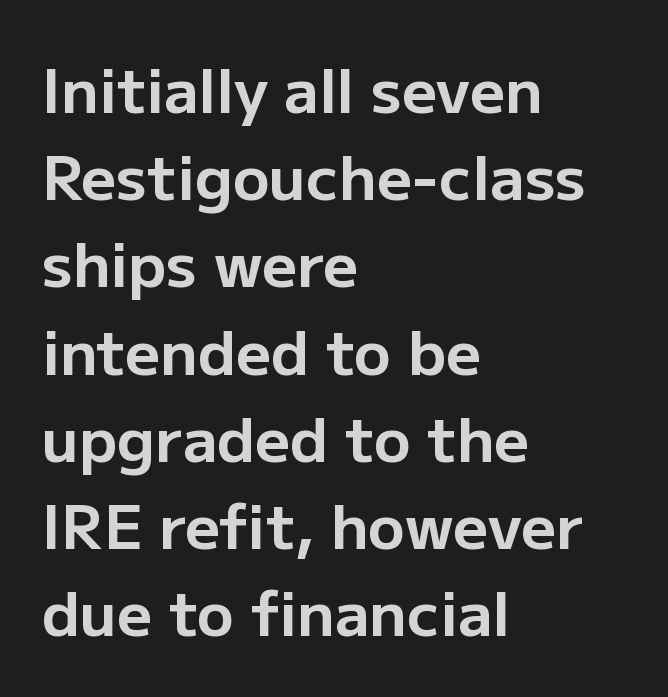
{"serif": "no", "italic": "no", "bold": "yes", "weight": "bold", "width": "normal", "stroke_contrast": "low", "x_height": "medium", "monospaced": "no", "underline": "no", "align": "left", "line_spacing": "normal", "line_spacing_ratio": 1.43, "letter_spacing": "normal", "letter_spacing_em": 0.0, "glyph_px": 61}
